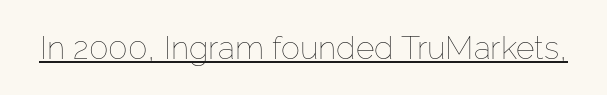
The image shows 32 px thin type, upright; set normal letter spacing, underlined; low stroke contrast and a medium x-height.
